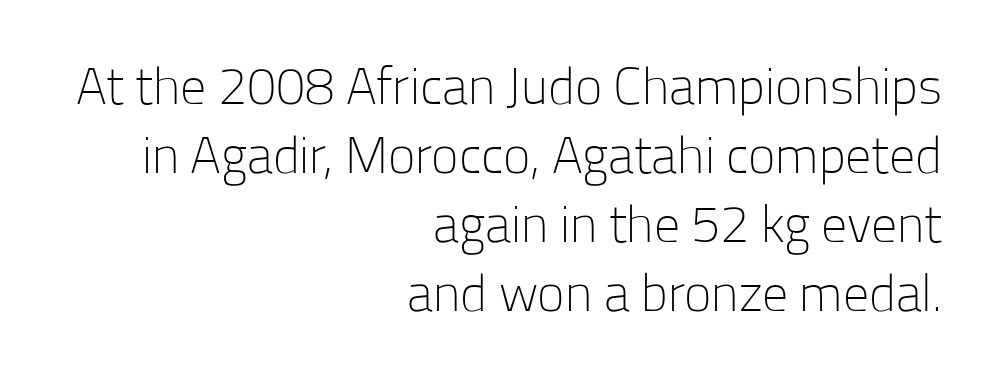
The rendering keeps characters at their native spacing. Reading down the column, the eye jumps a familiar distance to each next line. If you drew a line through each stem, it would be perfectly vertical. The face used here is proportionally spaced, like ordinary book or web type.
